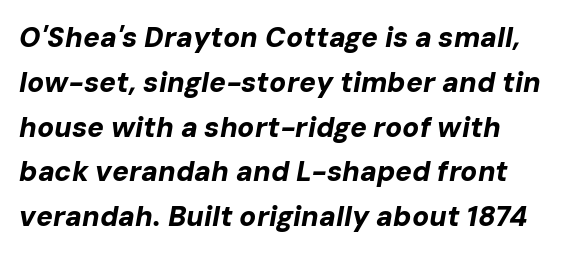
Q: Is the text bold? A: Yes.
Q: Is the text italic (slanted)? A: Yes, it leans right by about 10 degrees.
Q: Is the text underlined? A: No.
Q: Is the spacing between letters normal or unusually wide? A: Normal.
Q: Is the spacing between lines tight, normal or loose? A: Normal.
Q: Width (condensed, normal, or wide)? A: Normal.
Q: Stroke contrast? A: Low.
Q: x-height? A: Medium.
Q: Monospaced? A: No.
